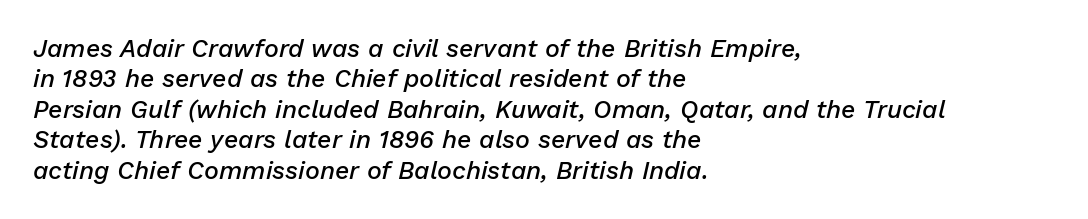
A clean baseline with only descenders dipping below it. Quick note: italic. The text block is weighted toward the left margin, trailing off unevenly rightward. Firm but not heavy-handed strokes: this text is semibold.
